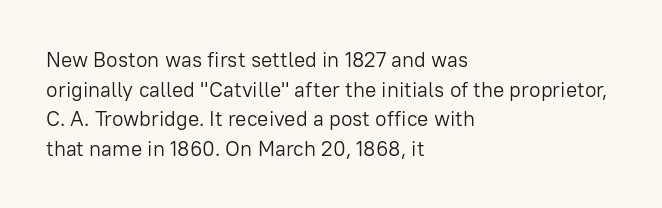
Quick note: underline off. Do the letters lean? They stand straight. The text block is weighted toward the left margin, trailing off unevenly rightward. This rendering leaves character spacing at its baseline value. Vertical spacing — default.
